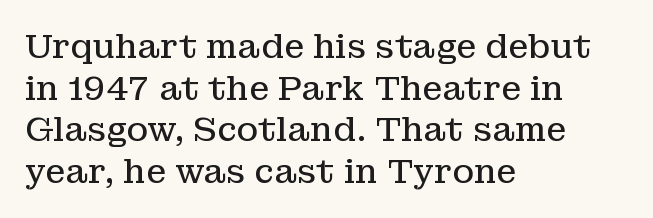
Q: Is the text bold? A: No.
Q: Is the text italic (slanted)? A: No, it is upright.
Q: Is the typeface a serif or a sans-serif typeface? A: Serif.
Q: Is the text underlined? A: No.
Q: How is the paragraph aligned? A: Left-aligned.
Q: Is the spacing between letters normal or unusually wide? A: Normal.
Q: Is the spacing between lines tight, normal or loose? A: Normal.
Q: Width (condensed, normal, or wide)? A: Normal.
Q: Stroke contrast? A: Low.
Q: x-height? A: Medium.
Q: Monospaced? A: No.
